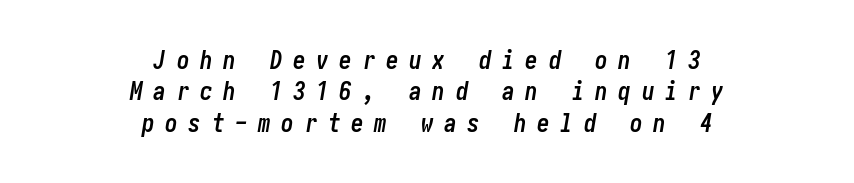
Q: Is the text bold? A: Yes.
Q: Is the text italic (slanted)? A: Yes, it leans right by about 10 degrees.
Q: Is the text underlined? A: No.
Q: How is the paragraph aligned? A: Centered.
Q: Is the spacing between letters normal or unusually wide? A: Unusually wide.
Q: Is the spacing between lines tight, normal or loose? A: Normal.
